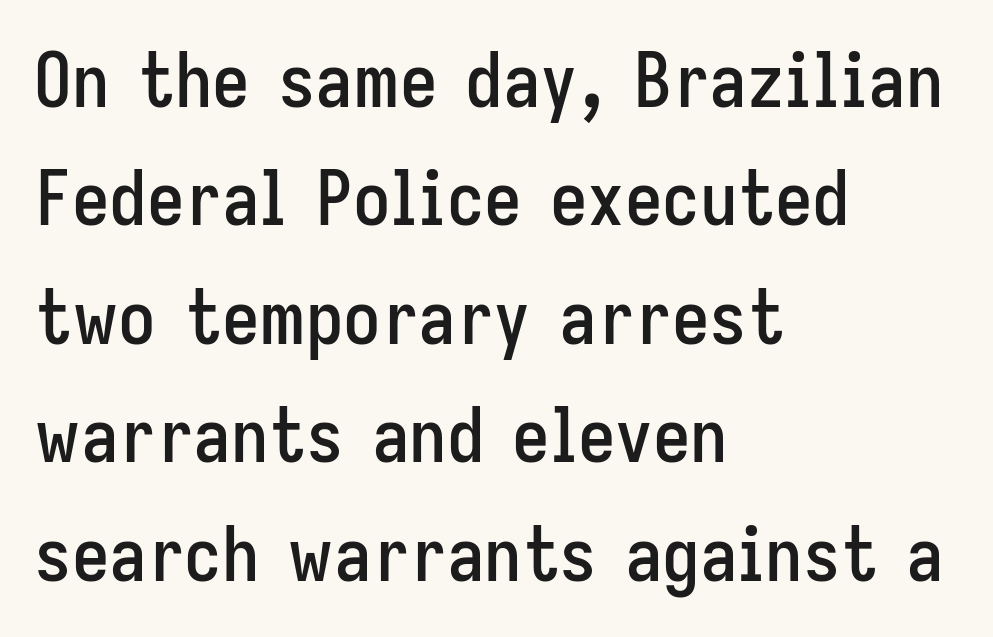
The image shows 75 px condensed sans-serif type, upright; set left-aligned, normal line spacing (1.58x), normal letter spacing, not underlined; low stroke contrast and a medium x-height.
